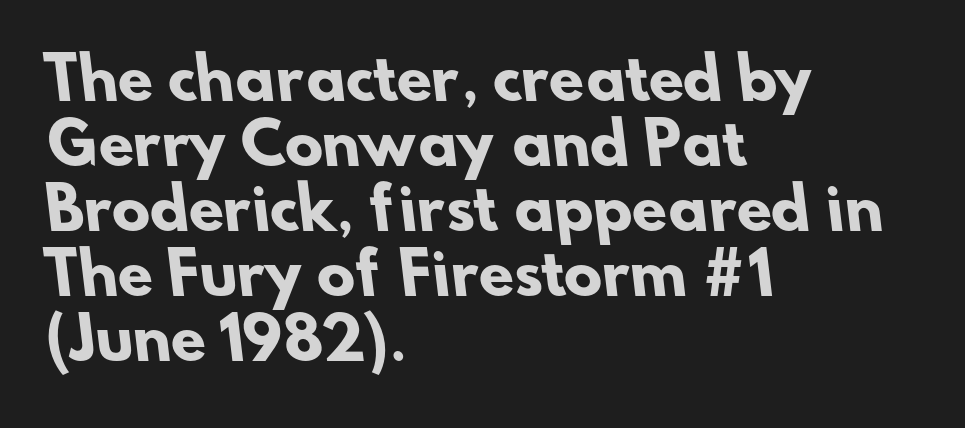
{"serif": "no", "bold": "yes", "weight": "heavy", "width": "normal", "stroke_contrast": "low", "x_height": "small", "monospaced": "no", "underline": "no", "align": "left", "line_spacing": "tight", "line_spacing_ratio": 1.14, "letter_spacing": "normal", "letter_spacing_em": 0.0, "glyph_px": 57}
